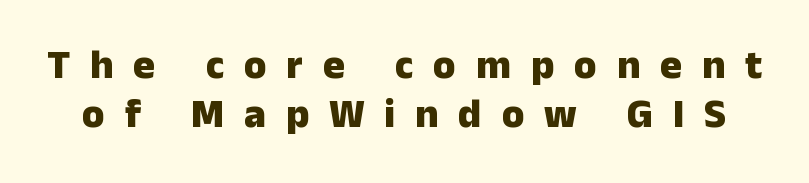
Q: Is the text bold? A: Yes.
Q: Is the text italic (slanted)? A: No, it is upright.
Q: Is the typeface a serif or a sans-serif typeface? A: Sans-serif.
Q: Is the text underlined? A: No.
Q: Is the spacing between letters normal or unusually wide? A: Unusually wide.
Q: Width (condensed, normal, or wide)? A: Normal.
Q: Stroke contrast? A: Low.
Q: x-height? A: Medium.
Q: Monospaced? A: No.
